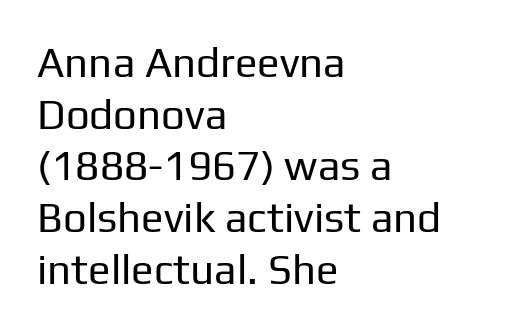
{"serif": "no", "italic": "no", "bold": "no", "weight": "regular", "width": "normal", "stroke_contrast": "low", "x_height": "medium", "monospaced": "no", "underline": "no", "align": "left", "line_spacing_ratio": 1.23, "letter_spacing": "normal", "letter_spacing_em": 0.0, "glyph_px": 42}
